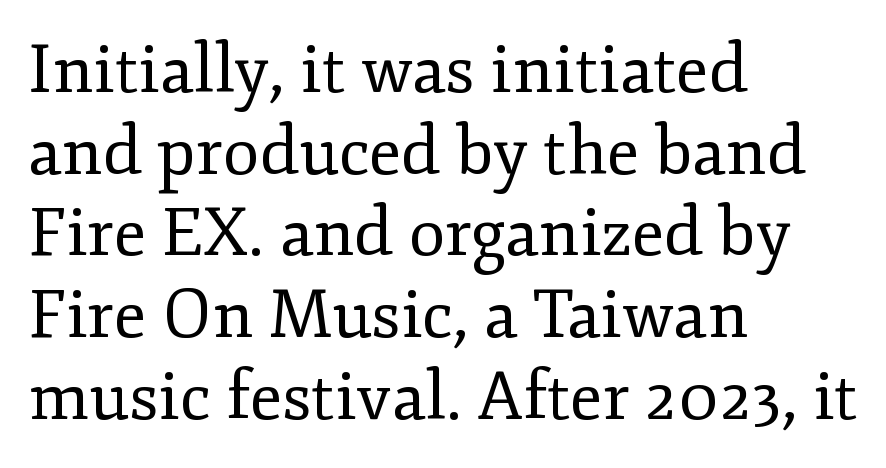
The image shows 67 px regular-weight serif type, upright; set left-aligned, line spacing 1.22x, normal letter spacing, not underlined; low stroke contrast and a small x-height.
